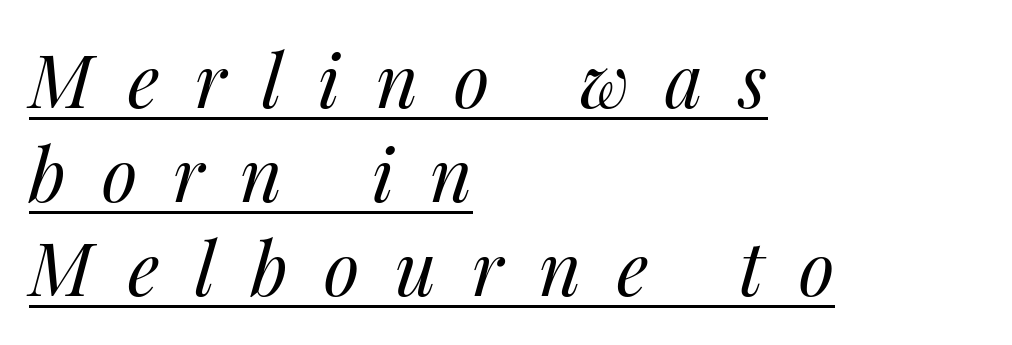
The passage shown is not bold in any degree. The axis of the letterforms is tilted away from vertical. The ragged edge is on the right, which tells us the setting is flush left. Tracking value appears strongly positive — letters spread wide.
